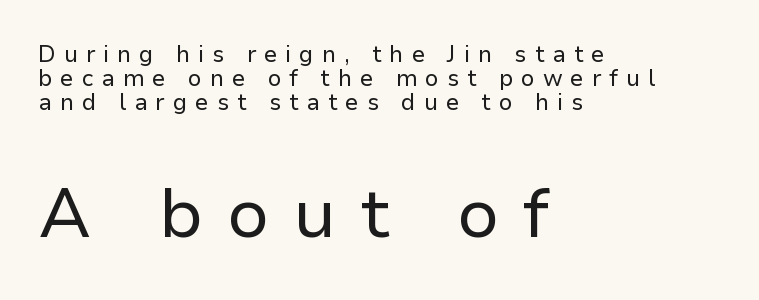
{"serif": "no", "italic": "no", "bold": "no", "weight": "regular", "width": "normal", "stroke_contrast": "low", "x_height": "medium", "monospaced": "no", "underline": "no", "align": "left", "line_spacing": "tight", "line_spacing_ratio": 1.04, "letter_spacing": "wide", "letter_spacing_em": 0.34, "larger_block": "second", "size_ratio": 3.04, "glyph_px": 70}
